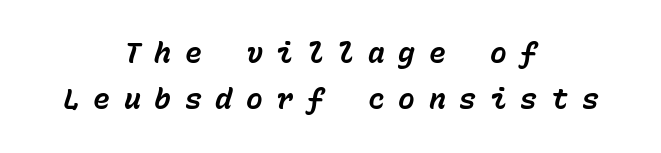
Q: Is the text bold? A: Yes.
Q: Is the text italic (slanted)? A: Yes, it leans right by about 15 degrees.
Q: Is the text underlined? A: No.
Q: How is the paragraph aligned? A: Centered.
Q: Is the spacing between letters normal or unusually wide? A: Unusually wide.
Q: Is the spacing between lines tight, normal or loose? A: Normal.
Q: Width (condensed, normal, or wide)? A: Normal.
Q: Stroke contrast? A: Low.
Q: x-height? A: Medium.
Q: Monospaced? A: Yes.
